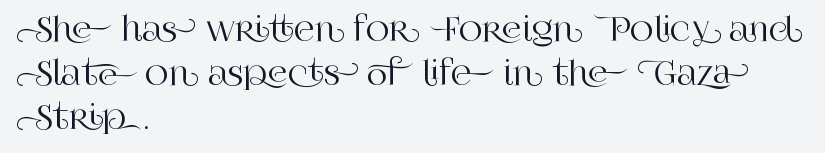
The image shows 32 px serif type, upright; set left-aligned, normal line spacing (1.37x), normal letter spacing, not underlined; high stroke contrast and a large x-height.
